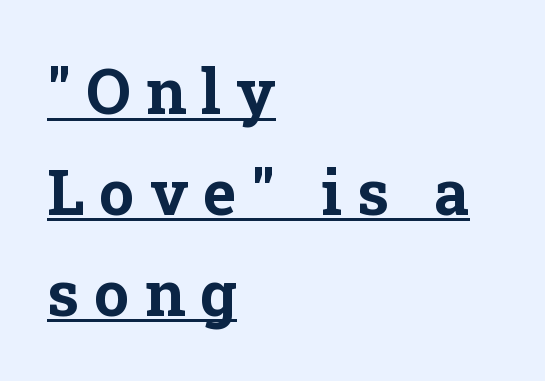
The lines are quadded left. Caption: lettering with a line underneath. Are there feet on the stems? There are — it's a serif. Italic? Not at all — the glyphs are vertical.
